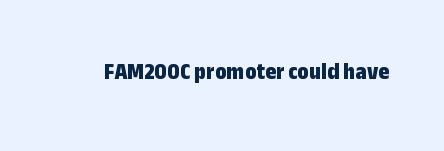
The image shows 24 px bold type, upright; set normal letter spacing, not underlined.
